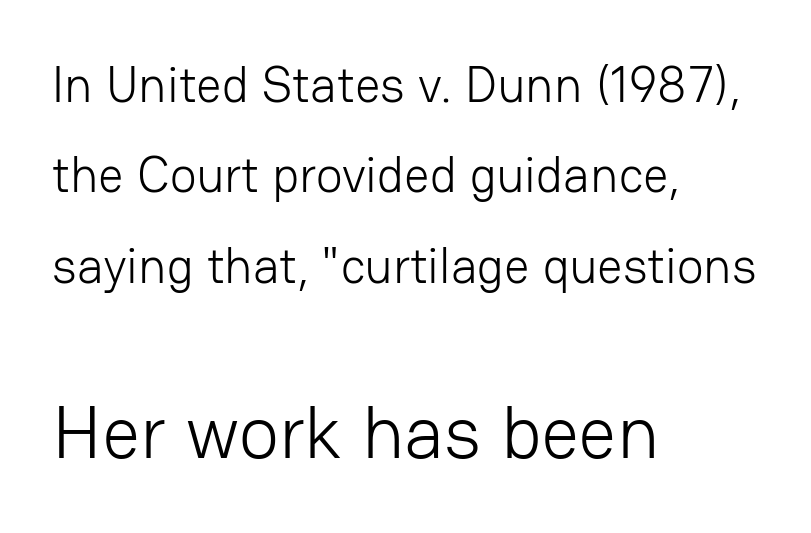
The words here are not underlined. The passage shown is typed in a proportional face where columns would drift. Is there any slant? The stems are plumb. Leftover space on each line is placed entirely after the last word.
